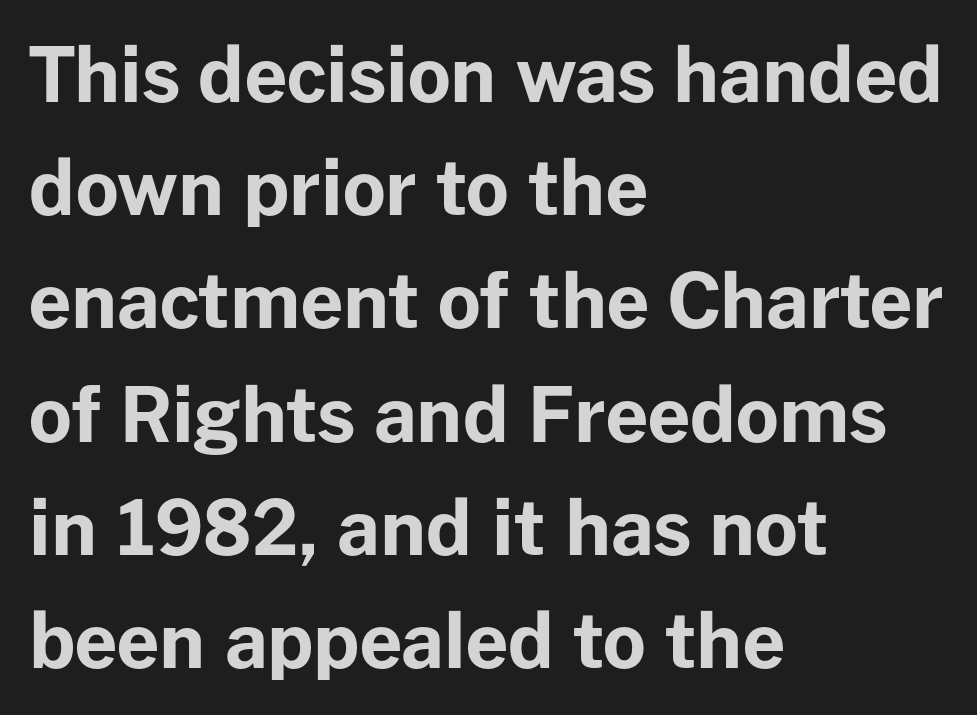
The image shows 75 px bold sans-serif type, upright; set left-aligned, normal line spacing (1.51x), normal letter spacing, not underlined; low stroke contrast and a medium x-height.
